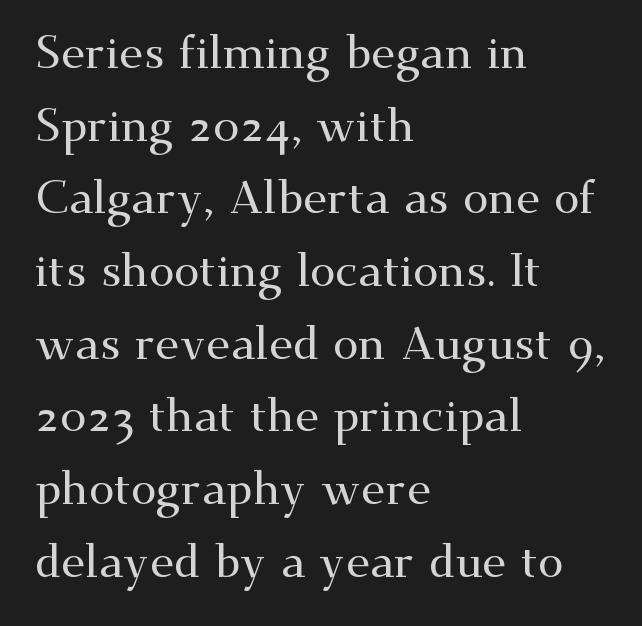
Q: Is the text italic (slanted)? A: No, it is upright.
Q: Is the typeface a serif or a sans-serif typeface? A: Serif.
Q: Is the text underlined? A: No.
Q: How is the paragraph aligned? A: Left-aligned.
Q: Is the spacing between letters normal or unusually wide? A: Normal.
Q: Is the spacing between lines tight, normal or loose? A: Normal.
Q: Width (condensed, normal, or wide)? A: Wide.
Q: Stroke contrast? A: Medium.
Q: x-height? A: Small.
Q: Monospaced? A: No.
